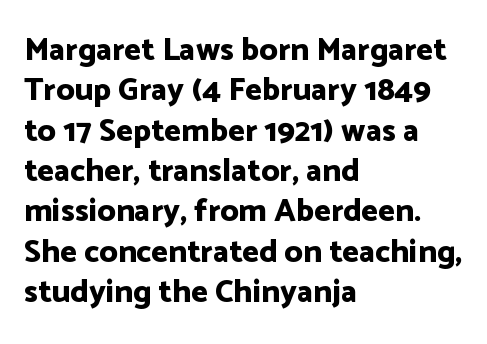
Descenders hang freely into open space. Nothing sits at the stroke ends, so this counts as sans-serif. In terms of letterspacing, this is plain default setting. Posture: vertical. A typesetter would call this proportional, since set widths differ per character. Casual observation: everything's shoved over to the left.
